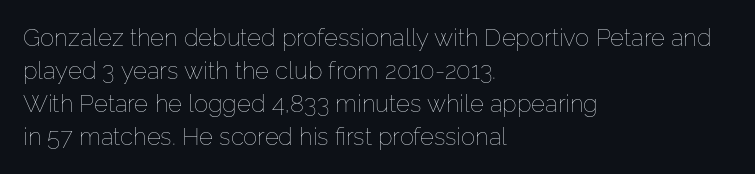
{"italic": "no", "bold": "no", "underline": "no", "align": "left", "line_spacing": "normal", "line_spacing_ratio": 1.37, "letter_spacing": "normal", "letter_spacing_em": 0.0, "glyph_px": 24}
